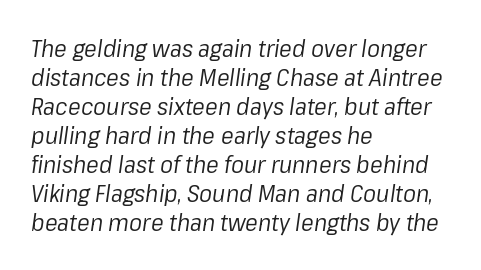
The specimen omits any rule beneath the text block's lines. The typesetter chose a ragged-right arrangement here. Every character sits at an angle, as italics do. Standard letterfit; no display-style spreading of the glyphs. No chunkiness to these letters — they're not bold.
